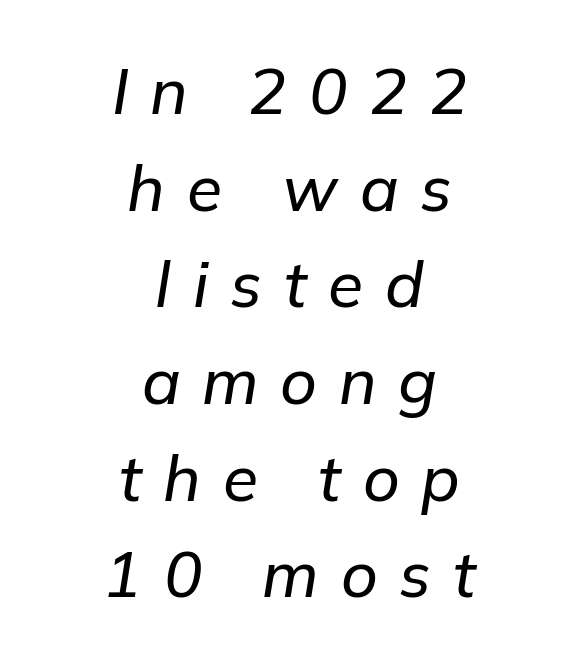
These lines are rendered in a variable-pitch font. Leading matches the norm, producing a regular column. It's the slanting kind of type. Anything drawn beneath the words? Only blank space. You could only call the tracking loose — the letters float apart. Short and long lines alike share a common midpoint.
